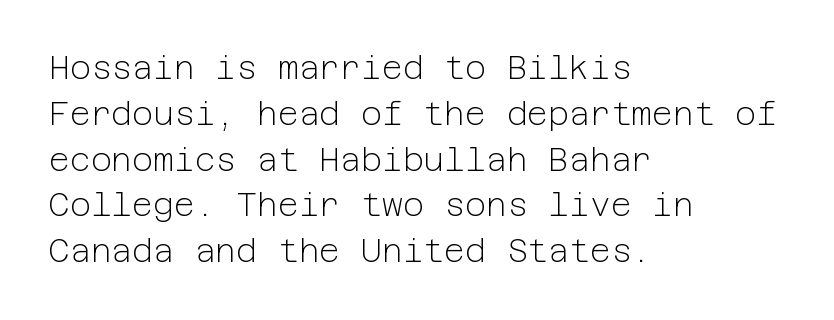
Unlike italic type, these characters show no tilt at all. Baseline-to-baseline distance is the conventional proportion of letter height. The text block is weighted toward the left margin, trailing off unevenly rightward. The zone under the glyphs is completely vacant. Think standard paragraph weight, or any step lighter than that.
